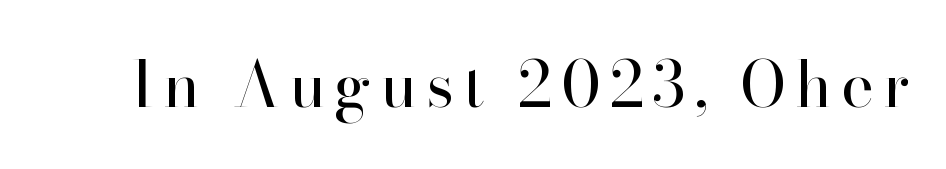
{"serif": "yes", "italic": "no", "bold": "no", "weight": "regular", "width": "normal", "stroke_contrast": "high", "x_height": "small", "monospaced": "no", "underline": "no", "glyph_px": 63}
